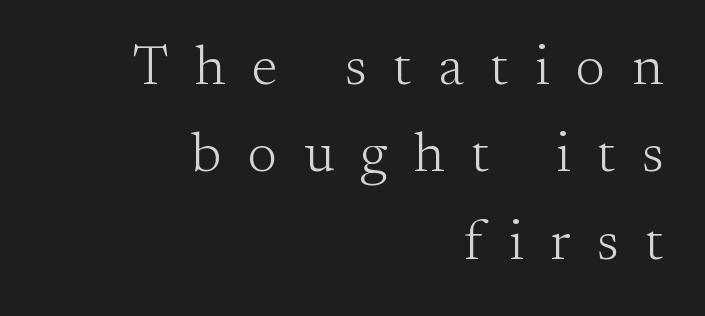
Q: Is the text bold? A: No.
Q: Is the text italic (slanted)? A: No, it is upright.
Q: Is the typeface a serif or a sans-serif typeface? A: Serif.
Q: Is the text underlined? A: No.
Q: How is the paragraph aligned? A: Right-aligned.
Q: Is the spacing between letters normal or unusually wide? A: Unusually wide.
Q: Is the spacing between lines tight, normal or loose? A: Normal.
Q: Width (condensed, normal, or wide)? A: Normal.
Q: Stroke contrast? A: Medium.
Q: x-height? A: Small.
Q: Monospaced? A: No.
